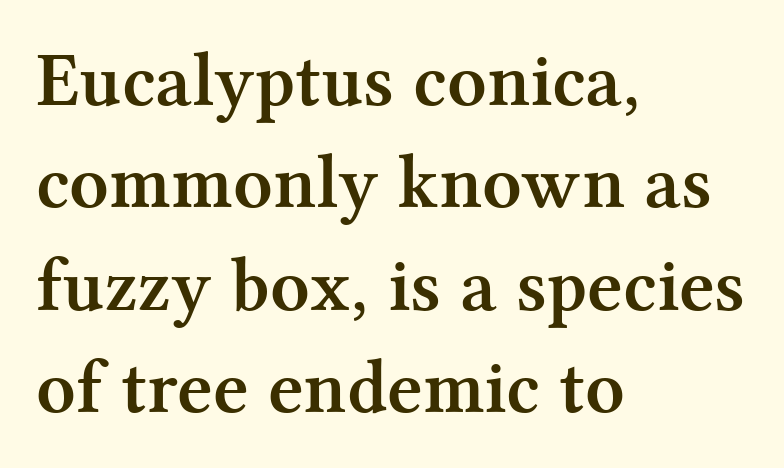
Q: Is the text bold? A: Yes.
Q: Is the text italic (slanted)? A: No, it is upright.
Q: Is the typeface a serif or a sans-serif typeface? A: Serif.
Q: Is the text underlined? A: No.
Q: How is the paragraph aligned? A: Left-aligned.
Q: Is the spacing between letters normal or unusually wide? A: Normal.
Q: Is the spacing between lines tight, normal or loose? A: Normal.
Q: Width (condensed, normal, or wide)? A: Normal.
Q: Stroke contrast? A: Medium.
Q: x-height? A: Medium.
Q: Monospaced? A: No.
